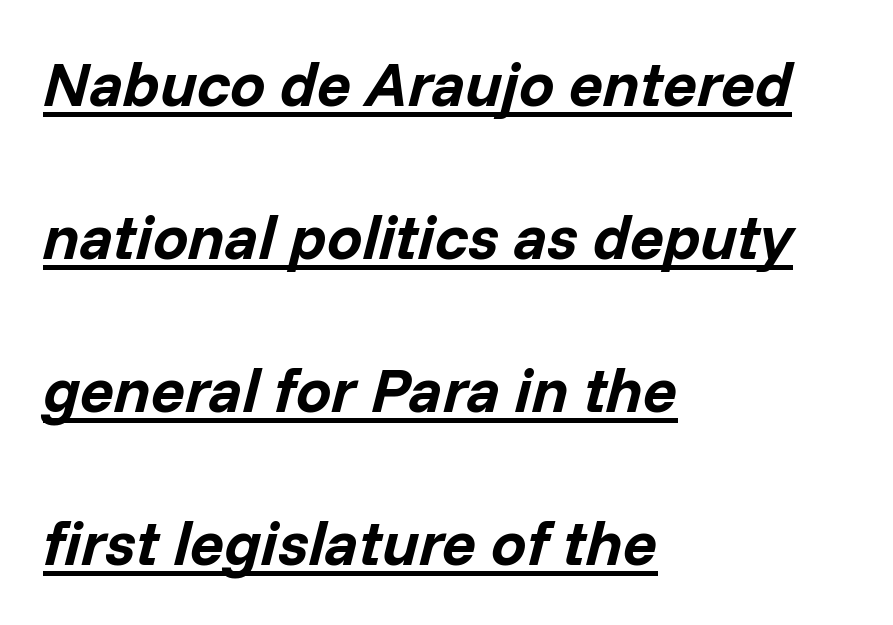
The passage shown stacks its lines with a broad gap. Letter spacing: default. Think of a printed novel: that variable character pitch is what you see here. Bold? Absolutely — the strokes are thick and heavy. These lines were composed using italics.
